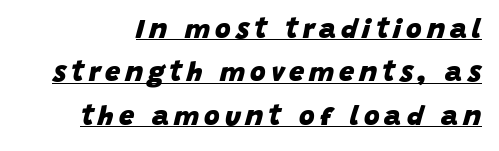
The letters are bold, with thick, heavy strokes. The lines sit at an ordinary, default distance from one another. Notice how a bar underscores the lettering throughout. Yep, that's italic — everything's leaning.
